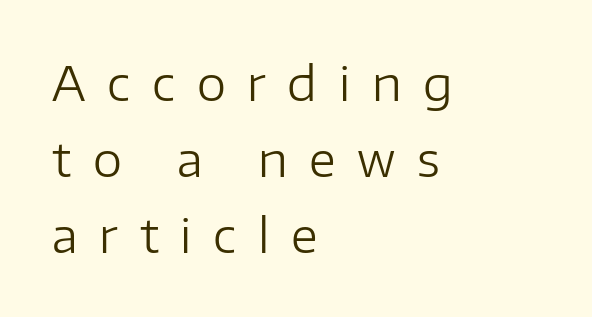
The image shows 47 px regular-weight sans-serif type, upright; set left-aligned, normal line spacing (1.62x), unusually wide letter spacing (+0.46 em), not underlined; low stroke contrast and a medium x-height.
